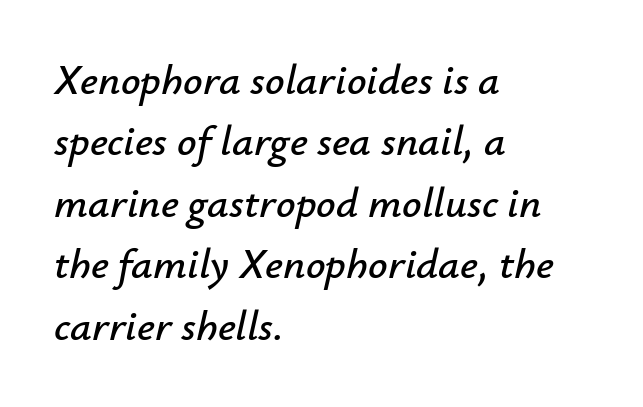
The image shows 43 px text type, italic (leaning right); set left-aligned, normal line spacing (1.43x), normal letter spacing, not underlined; low stroke contrast and a small x-height.
